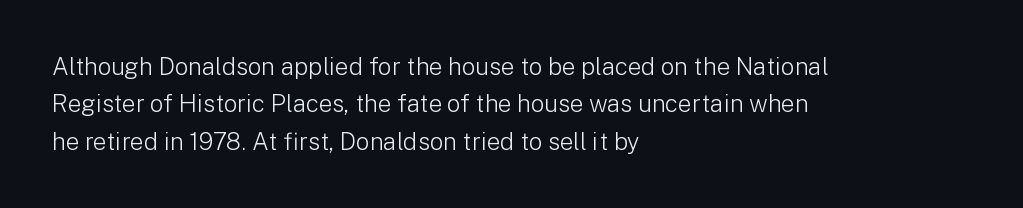
The image shows 24 px text type, upright; set left-aligned, normal line spacing (1.56x), normal letter spacing, not underlined.
